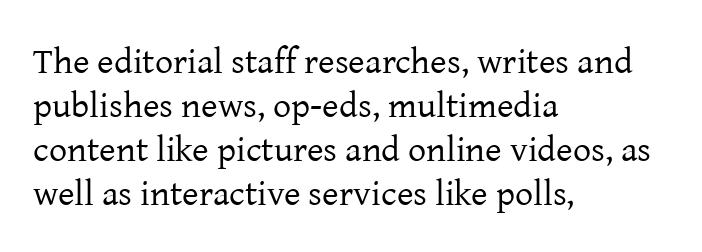
Q: Is the text bold? A: No.
Q: Is the text italic (slanted)? A: No, it is upright.
Q: Is the typeface a serif or a sans-serif typeface? A: Serif.
Q: Is the text underlined? A: No.
Q: How is the paragraph aligned? A: Left-aligned.
Q: Is the spacing between letters normal or unusually wide? A: Normal.
Q: Width (condensed, normal, or wide)? A: Normal.
Q: Stroke contrast? A: Low.
Q: x-height? A: Medium.
Q: Monospaced? A: No.
